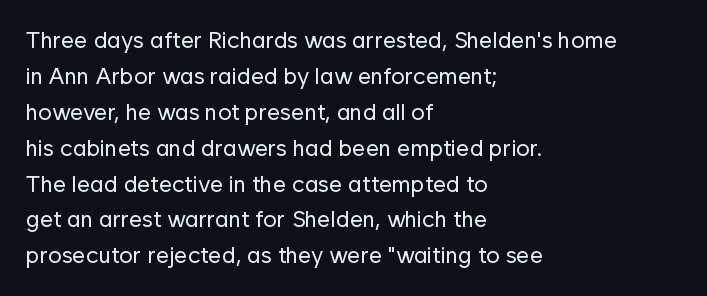
The foot of each line stays bare and open. It's the straight-up-and-down kind of type. The gaps between neighbouring characters are ordinary and unremarkable. A normal amount of white space separates one row of letters from the next. Typeset ragged right — the left edge is the straight one. Is the stroke heavy? The answer is a plain regular-or-lighter.
